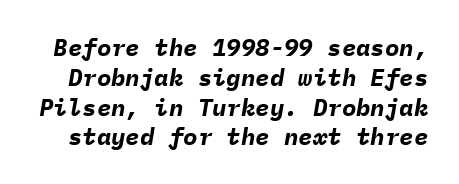
Q: Is the text bold? A: Yes.
Q: Is the text italic (slanted)? A: Yes, it leans right by about 9 degrees.
Q: Is the text underlined? A: No.
Q: Is the spacing between letters normal or unusually wide? A: Normal.
